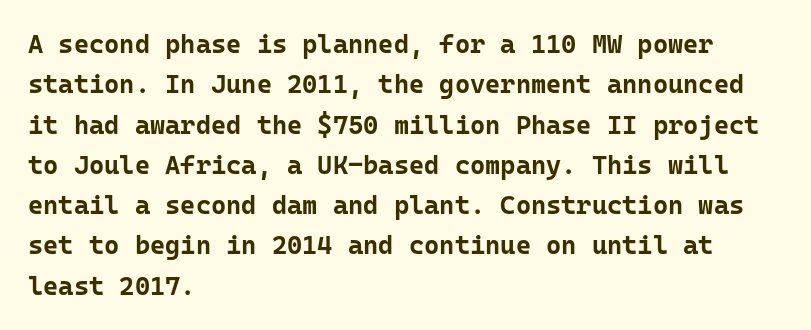
Q: Is the text bold? A: Yes.
Q: Is the text italic (slanted)? A: No, it is upright.
Q: Is the text underlined? A: No.
Q: How is the paragraph aligned? A: Left-aligned.
Q: Is the spacing between letters normal or unusually wide? A: Normal.
Q: Is the spacing between lines tight, normal or loose? A: Normal.
